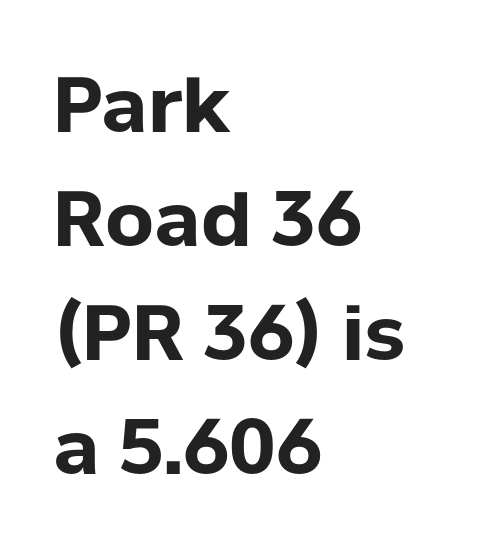
Is this a fixed-width face? No — the glyphs have proportional, varying widths. No extra tracking has been applied to these lines. Pretty heavy lettering here — definitely bold. Interline gaps are of average width in this sample. A clean baseline with only descenders dipping below it.
